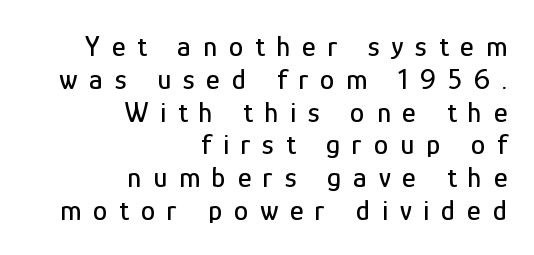
Nope, not italic — everything's standing straight. This rendering employs a face without finishing strokes, i.e., a sans-serif. A typesetter would call this heavily tracked-out type. Is this a fixed-width face? No — the glyphs have proportional, varying widths.
